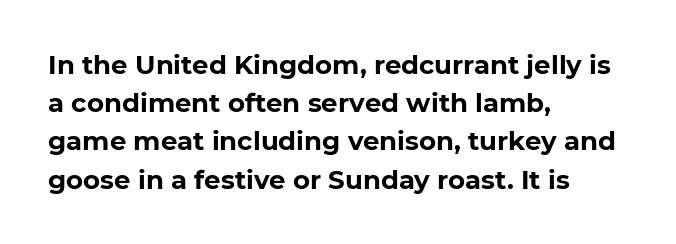
Q: Is the text bold? A: Yes.
Q: Is the text italic (slanted)? A: No, it is upright.
Q: Is the text underlined? A: No.
Q: How is the paragraph aligned? A: Left-aligned.
Q: Is the spacing between letters normal or unusually wide? A: Normal.
Q: Is the spacing between lines tight, normal or loose? A: Normal.
